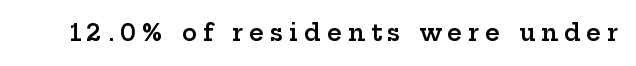
The image shows 23 px text type, upright; set unusually wide letter spacing (+0.26 em), not underlined.
